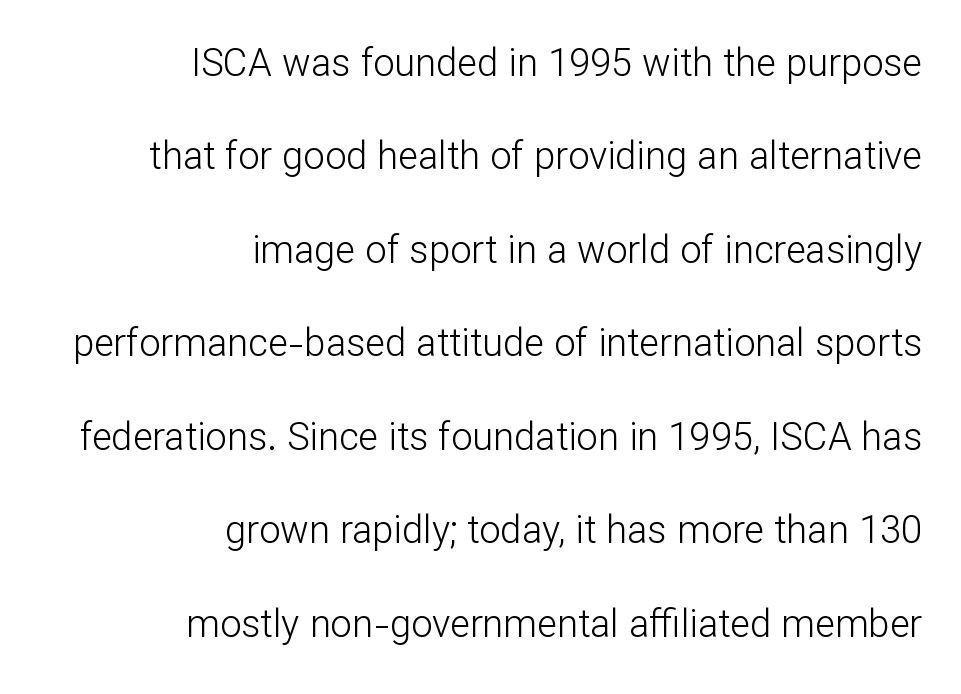
Q: Is the text bold? A: No.
Q: Is the text italic (slanted)? A: No, it is upright.
Q: Is the typeface a serif or a sans-serif typeface? A: Sans-serif.
Q: Is the text underlined? A: No.
Q: How is the paragraph aligned? A: Right-aligned.
Q: Is the spacing between letters normal or unusually wide? A: Normal.
Q: Is the spacing between lines tight, normal or loose? A: Loose.
Q: Width (condensed, normal, or wide)? A: Normal.
Q: Stroke contrast? A: Low.
Q: x-height? A: Medium.
Q: Monospaced? A: No.
